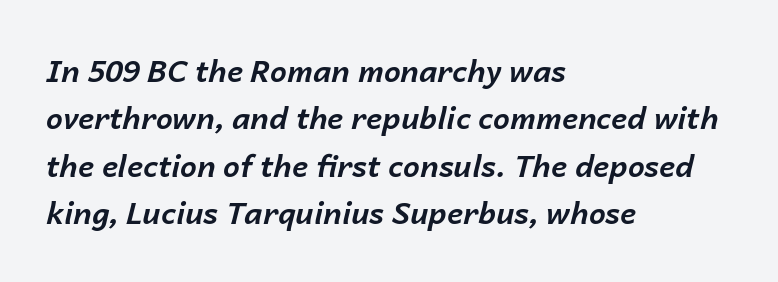
The image shows 30 px bold type, italic (leaning right); set left-aligned, normal line spacing (1.58x), normal letter spacing, not underlined; low stroke contrast and a medium x-height.
